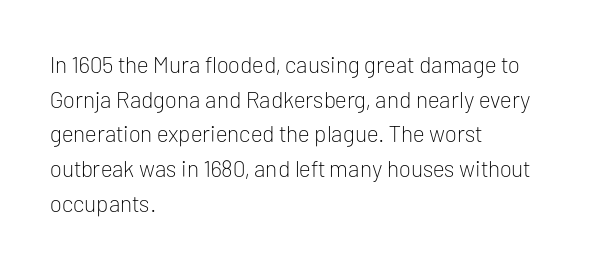
Q: Is the text bold? A: No.
Q: Is the text italic (slanted)? A: No, it is upright.
Q: Is the text underlined? A: No.
Q: How is the paragraph aligned? A: Left-aligned.
Q: Is the spacing between letters normal or unusually wide? A: Normal.
Q: Is the spacing between lines tight, normal or loose? A: Normal.
